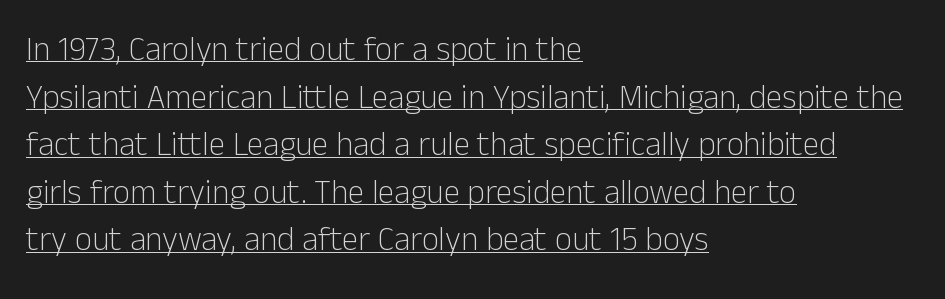
{"serif": "no", "italic": "no", "bold": "no", "weight": "light", "width": "normal", "stroke_contrast": "low", "x_height": "medium", "monospaced": "no", "underline": "yes", "align": "left", "line_spacing": "normal", "line_spacing_ratio": 1.44, "letter_spacing": "normal", "letter_spacing_em": 0.0, "glyph_px": 33}
